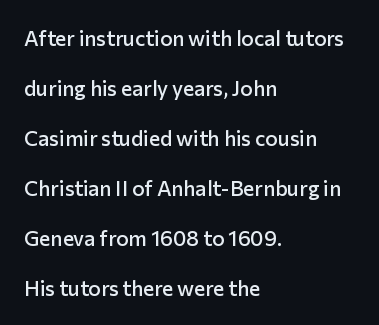
The image shows 21 px text type, upright; set left-aligned, loose line spacing (2.38x), normal letter spacing, not underlined.
